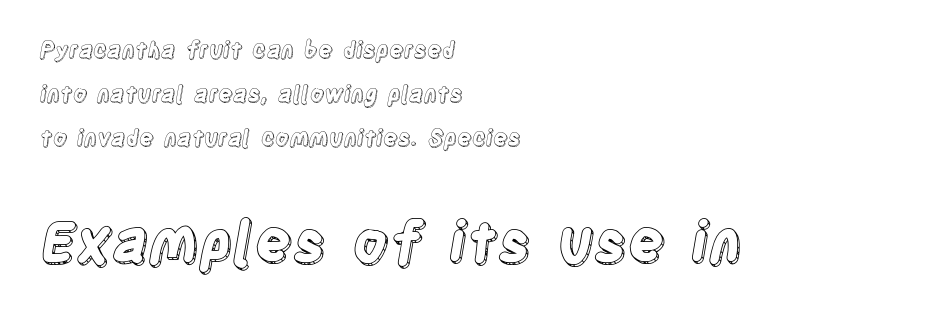
Loosely led — the rows are spread out. Varying glyph widths throughout — classic text-font behaviour. The lower block of text is set noticeably larger than the block above it. Lines of text with bare space underneath. You could call the tracking neutral — neither tight nor loose.
